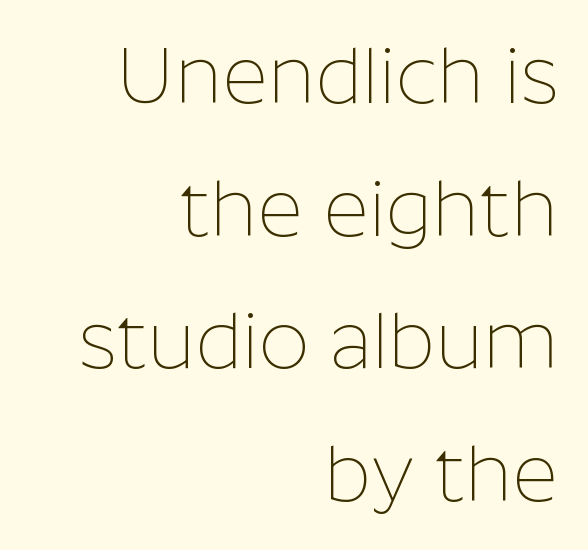
{"serif": "no", "italic": "no", "bold": "no", "weight": "thin", "width": "normal", "stroke_contrast": "low", "x_height": "medium", "monospaced": "no", "underline": "no", "align": "right", "line_spacing": "normal", "line_spacing_ratio": 1.68, "letter_spacing": "normal", "letter_spacing_em": 0.0, "glyph_px": 79}
